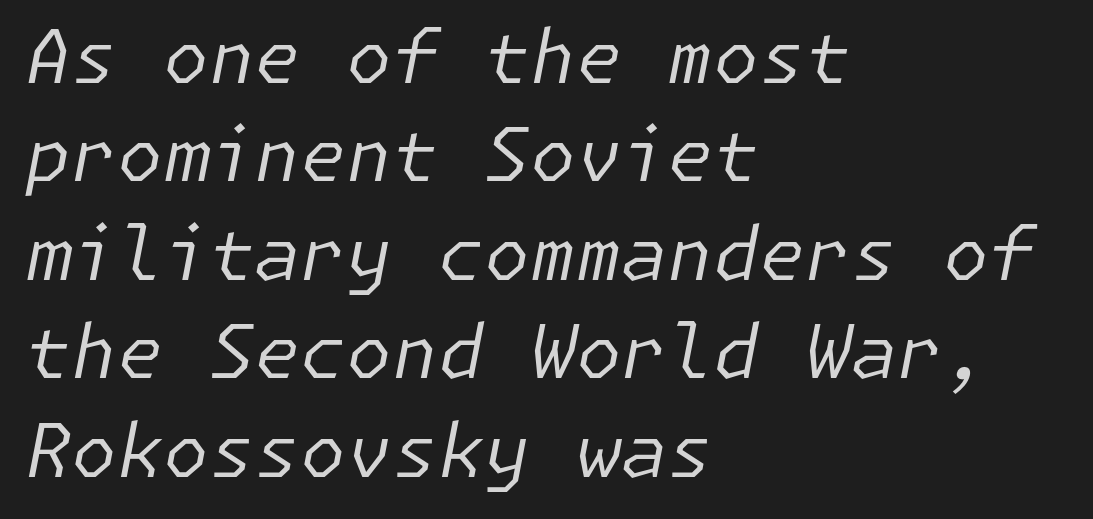
Q: Is the text bold? A: No.
Q: Is the text italic (slanted)? A: Yes, it leans right by about 11 degrees.
Q: Is the text underlined? A: No.
Q: How is the paragraph aligned? A: Left-aligned.
Q: Is the spacing between letters normal or unusually wide? A: Normal.
Q: Is the spacing between lines tight, normal or loose? A: Normal.
Q: Width (condensed, normal, or wide)? A: Normal.
Q: Stroke contrast? A: Low.
Q: x-height? A: Medium.
